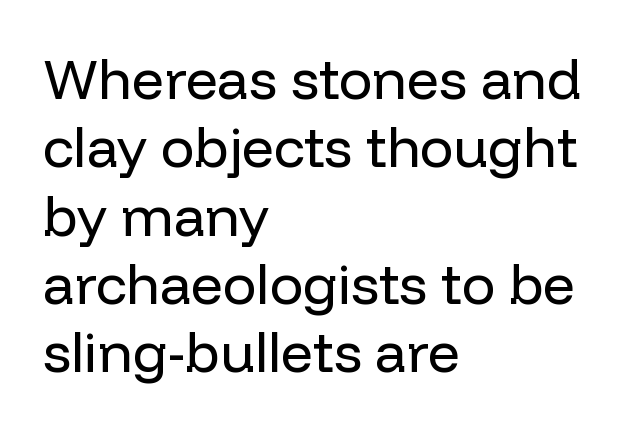
The string is rendered with underlining switched off. The paragraph shown leans on its left margin. Think of a printed novel: that variable character pitch is what you see here. A quiet, ordinary-to-light weight characterises the typeface. Notice how the stems are strictly vertical — no italics here.
